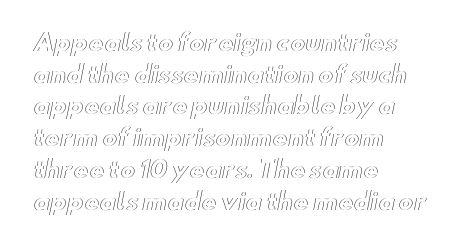
Q: Is the text italic (slanted)? A: Yes.
Q: Is the text underlined? A: No.
Q: How is the paragraph aligned? A: Left-aligned.
Q: Is the spacing between letters normal or unusually wide? A: Normal.
Q: Is the spacing between lines tight, normal or loose? A: Normal.
